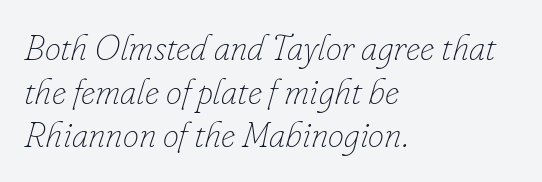
{"italic": "yes", "lean": "right", "slant_degrees": 16, "bold": "no", "weight": "thin", "width": "normal", "stroke_contrast": "low", "x_height": "small", "monospaced": "no", "underline": "no", "align": "left", "line_spacing_ratio": 1.21, "letter_spacing": "normal", "letter_spacing_em": 0.0, "glyph_px": 36}
